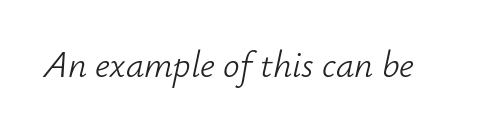
Q: Is the text bold? A: No.
Q: Is the text italic (slanted)? A: Yes, it leans right by about 12 degrees.
Q: Is the text underlined? A: No.
Q: Is the spacing between letters normal or unusually wide? A: Normal.
Q: Width (condensed, normal, or wide)? A: Normal.
Q: Stroke contrast? A: Low.
Q: x-height? A: Small.
Q: Monospaced? A: No.
